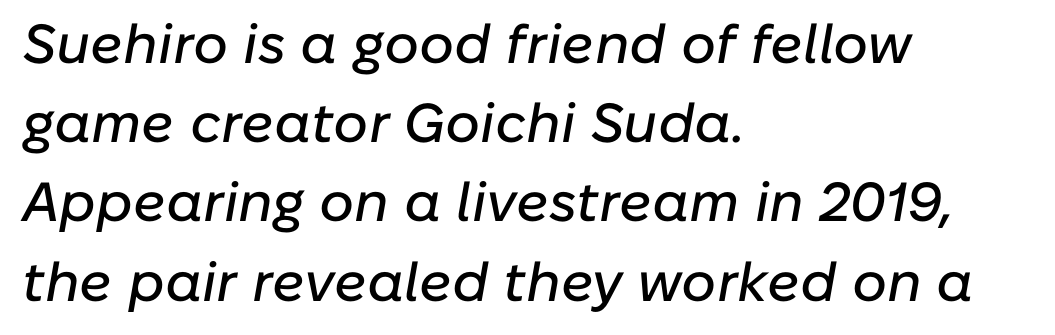
Q: Is the text italic (slanted)? A: Yes, it leans right by about 10 degrees.
Q: Is the text underlined? A: No.
Q: How is the paragraph aligned? A: Left-aligned.
Q: Is the spacing between letters normal or unusually wide? A: Normal.
Q: Is the spacing between lines tight, normal or loose? A: Normal.
Q: Width (condensed, normal, or wide)? A: Normal.
Q: Stroke contrast? A: Low.
Q: x-height? A: Medium.
Q: Monospaced? A: No.
